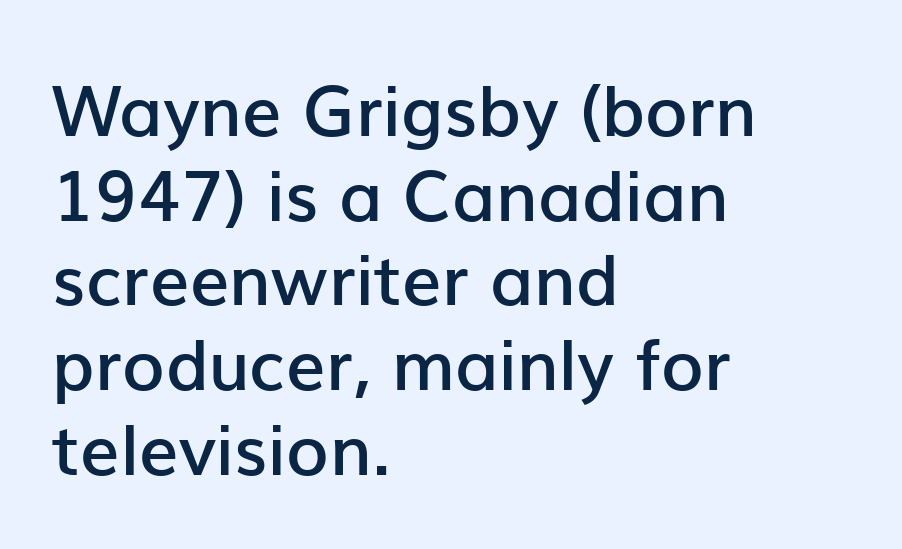
The rendering anchors every line to the left-hand side. Letter spacing: default. Letters rest on an invisible, unmarked baseline. Italic? Not at all — the glyphs are vertical. The font family rendered here belongs to the sans-serif group. The letters advance in unequal steps, a hallmark of proportional type.
